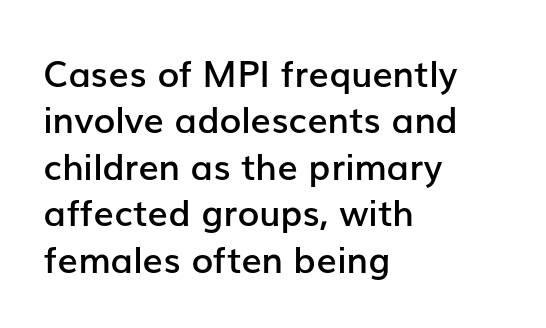
Q: Is the text bold? A: Semi-bold.
Q: Is the text italic (slanted)? A: No, it is upright.
Q: Is the typeface a serif or a sans-serif typeface? A: Sans-serif.
Q: Is the text underlined? A: No.
Q: How is the paragraph aligned? A: Left-aligned.
Q: Is the spacing between letters normal or unusually wide? A: Normal.
Q: Is the spacing between lines tight, normal or loose? A: Normal.
Q: Width (condensed, normal, or wide)? A: Normal.
Q: Stroke contrast? A: Low.
Q: x-height? A: Medium.
Q: Monospaced? A: No.
